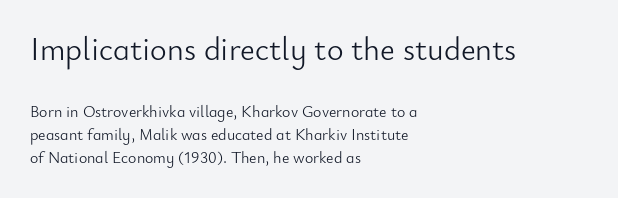
Are there feet on the stems? There aren't — it's a sans. The earlier block is typeset at a bigger size than the later block. Italic: no, the glyphs are upright roman. The tracking reads as untouched default to a designer's eye. Weight class: somewhere from thin through regular. A student would call this left alignment; a typographer would say flush left, rag right.
